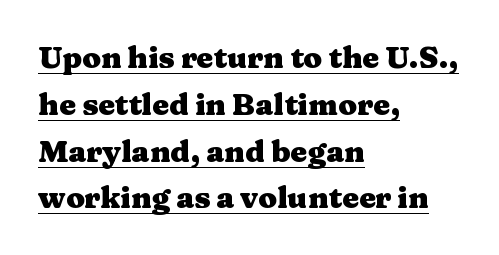
The image shows 30 px heavy, wide serif type, upright; set left-aligned, normal line spacing (1.56x), normal letter spacing, underlined; medium stroke contrast and a medium x-height.
